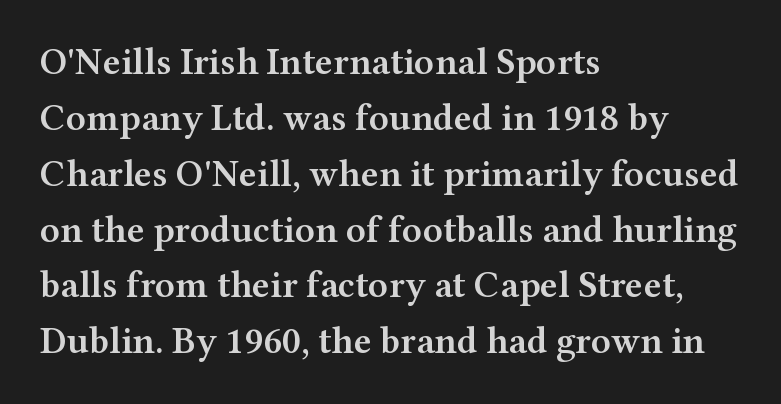
Posture: straight, roman, zero tilt. Font category for this specimen: serif. Each glyph is drawn with semibold strokes, heavier than normal yet not fully bold. Left-aligned paragraph, ragged on the right.
